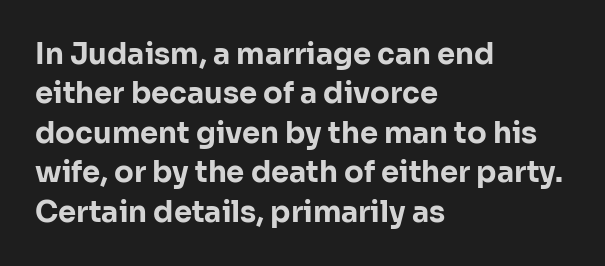
{"serif": "no", "italic": "no", "bold": "yes", "weight": "bold", "width": "normal", "stroke_contrast": "low", "x_height": "medium", "monospaced": "no", "underline": "no", "align": "left", "line_spacing": "normal", "line_spacing_ratio": 1.36, "letter_spacing": "normal", "letter_spacing_em": 0.0, "glyph_px": 29}
